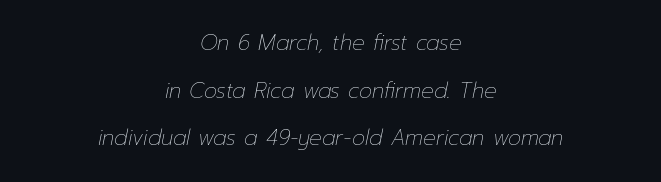
{"italic": "yes", "lean": "right", "slant_degrees": 12, "bold": "no", "underline": "no", "align": "center", "line_spacing": "loose", "line_spacing_ratio": 2.27, "letter_spacing": "normal", "letter_spacing_em": 0.0, "glyph_px": 21}
